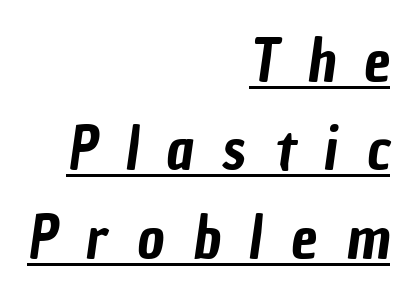
The image shows 59 px condensed sans-serif type; set right-aligned, normal line spacing (1.5x), unusually wide letter spacing (+0.49 em), underlined; low stroke contrast and a medium x-height.
